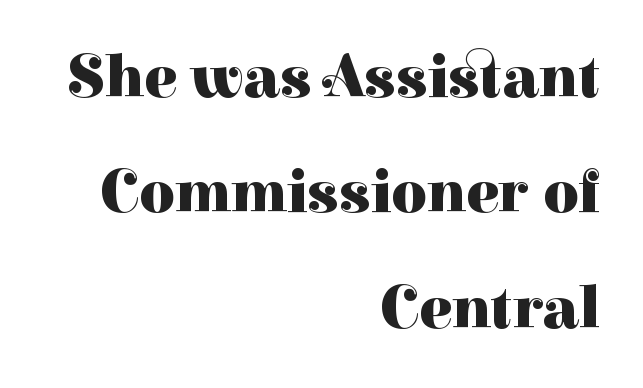
The image shows 61 px heavy serif type, upright; set right-aligned, line spacing 1.89x, normal letter spacing, not underlined; high stroke contrast and a medium x-height.
